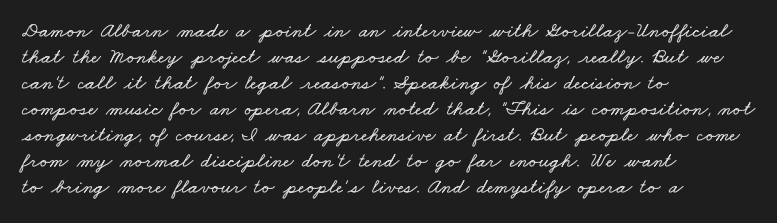
{"underline": "no", "align": "left", "line_spacing_ratio": 1.24, "letter_spacing": "normal", "letter_spacing_em": 0.0, "glyph_px": 21}
